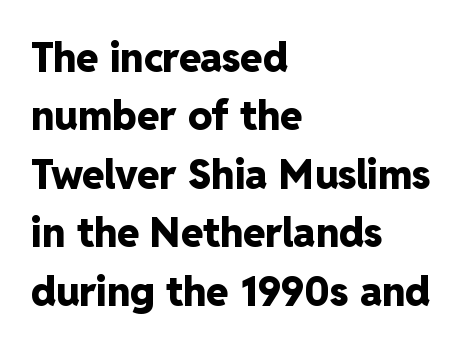
The vertical gap from one line to the next is medium. This sample uses a sans-serif face. The strokes are fattened all the way to bold. Type without underlining. Is this a fixed-width face? No — the glyphs have proportional, varying widths. Every row of glyphs begins at an identical x-position on the left.
